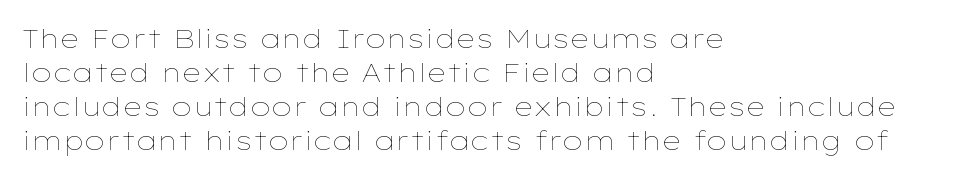
The image shows 26 px text type, upright; set left-aligned, normal line spacing (1.31x), normal letter spacing, not underlined.
